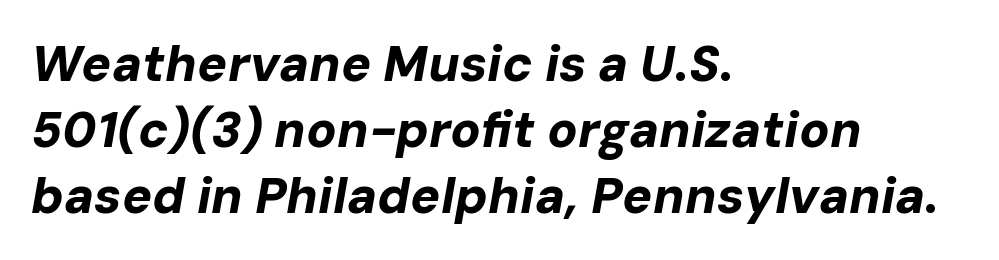
The glyphs look as if they've been sheared to an angle. The gaps between neighbouring characters are ordinary and unremarkable. Honestly, the row spacing looks completely unremarkable. Beneath every word, the page is bare. Caption: bold face, heavy strokes. Do the characters align in a grid? No, the font is proportional.
